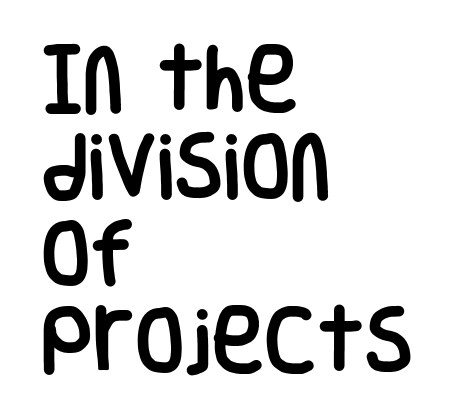
{"serif": "no", "italic": "no", "width": "condensed", "stroke_contrast": "low", "x_height": "large", "monospaced": "no", "underline": "no", "align": "left", "line_spacing_ratio": 1.21, "letter_spacing": "normal", "letter_spacing_em": 0.0, "glyph_px": 72}
